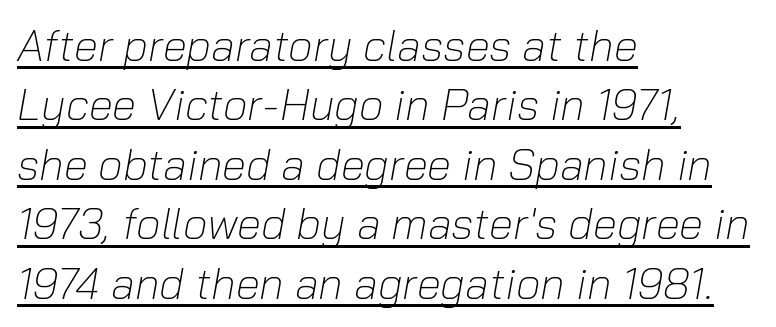
On a weight scale, this lands at 450 or below. Somebody hit Ctrl+U on this one — the words are underlined. Line starts are locked; line ends wander. You can tell it's italic because the verticals aren't actually vertical. The block of text has a typical density, with ordinary space between rows.
